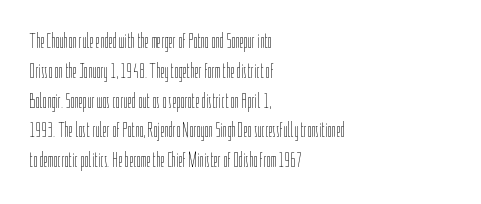
Q: Is the text bold? A: No.
Q: Is the text italic (slanted)? A: No, it is upright.
Q: Is the text underlined? A: No.
Q: How is the paragraph aligned? A: Left-aligned.
Q: Is the spacing between letters normal or unusually wide? A: Normal.
Q: Is the spacing between lines tight, normal or loose? A: Normal.
